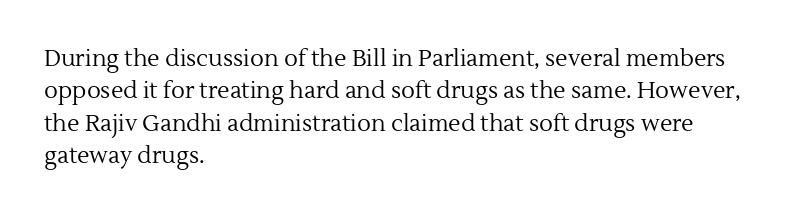
The image shows 23 px text type, upright; set left-aligned, normal line spacing (1.41x), normal letter spacing, not underlined.
